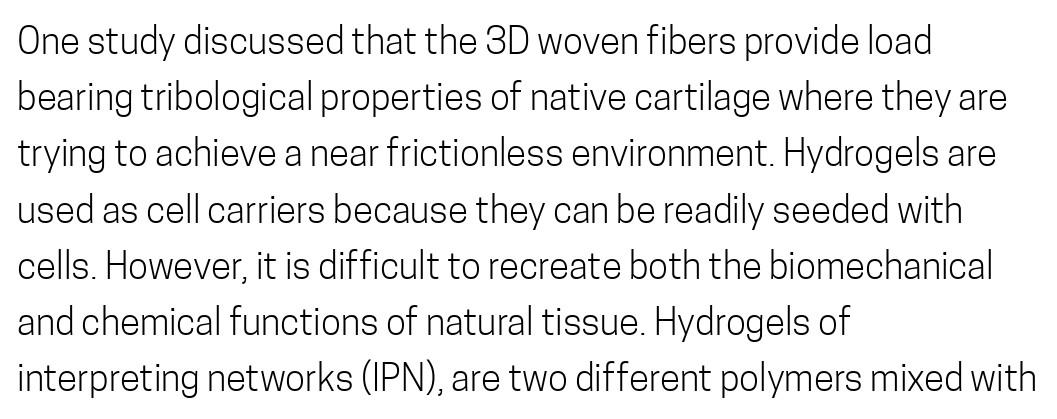
Q: Is the text bold? A: No.
Q: Is the text italic (slanted)? A: No, it is upright.
Q: Is the typeface a serif or a sans-serif typeface? A: Sans-serif.
Q: Is the text underlined? A: No.
Q: How is the paragraph aligned? A: Left-aligned.
Q: Is the spacing between letters normal or unusually wide? A: Normal.
Q: Is the spacing between lines tight, normal or loose? A: Normal.
Q: Width (condensed, normal, or wide)? A: Condensed.
Q: Stroke contrast? A: Low.
Q: x-height? A: Medium.
Q: Monospaced? A: No.
